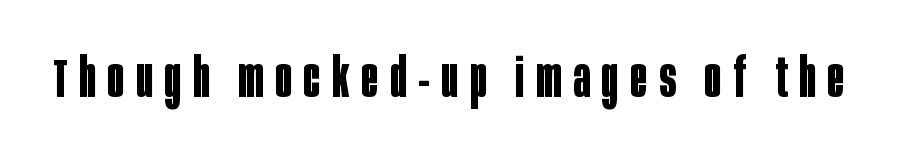
The image shows 55 px bold, condensed sans-serif type, upright; set unusually wide letter spacing (+0.22 em), not underlined; low stroke contrast and a large x-height.
